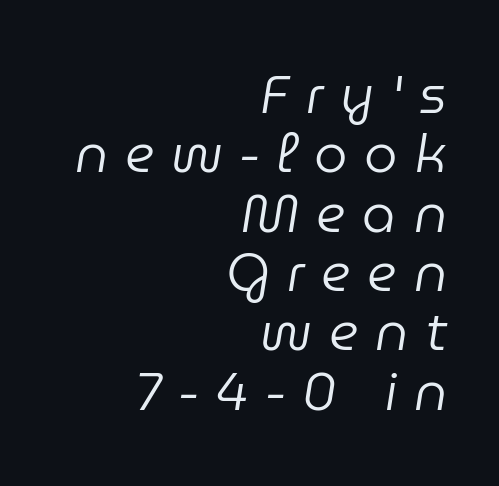
The letters look calm and open, with moderate or lighter stems. The text carries the slant typical of an italic or oblique font. A typesetter would call this proportional, since set widths differ per character. Characters follow at a spacing far wider than the type designer built in.
